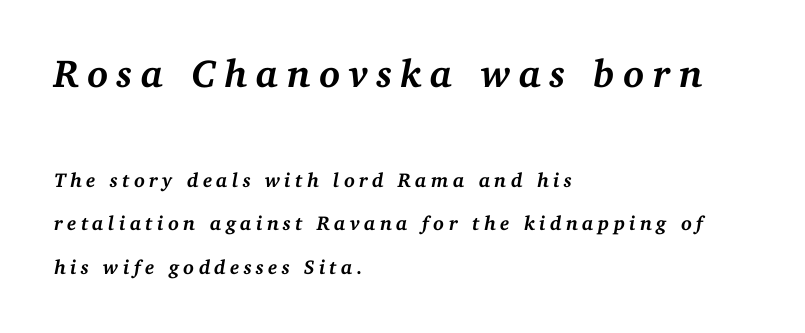
What stands out about the letter spacing? Its width — letters are far apart. The font's italic variant was chosen for this text. The letters advance in unequal steps, a hallmark of proportional type. Larger block? The one above; the one below is distinctly smaller. Notice how the passage keeps a crisp vertical edge on the left only.
